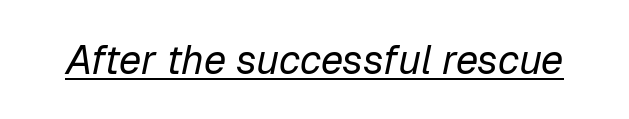
Like a heading marked for emphasis, these lines bear an underscore. Ink coverage per letter is moderate at most. Students, note that the glyphs here touch the page at normal intervals. If you drew a line through each stem, it would be angled. This sample has the flowing, uneven cadence of proportional lettering.
